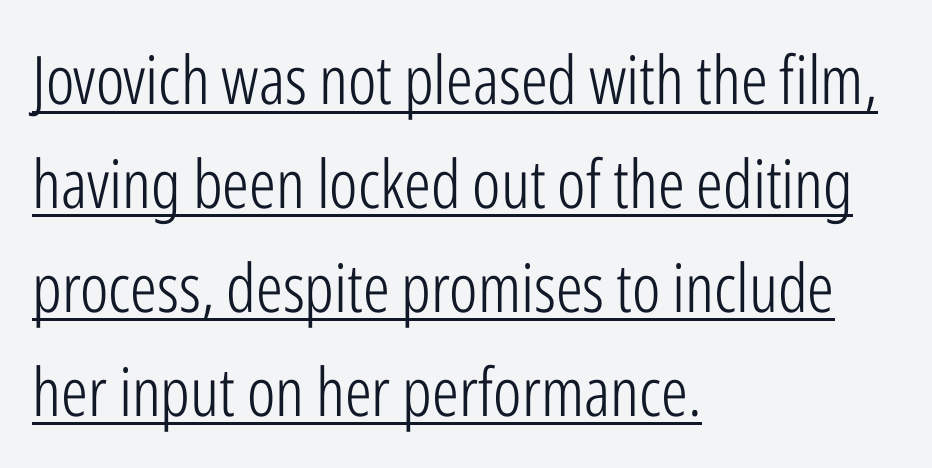
In terms of letterspacing, this is plain default setting. Quick note: interline space is typical. A light-to-regular cut is what we see here. Descenders here cross a horizontal rule under the line.
